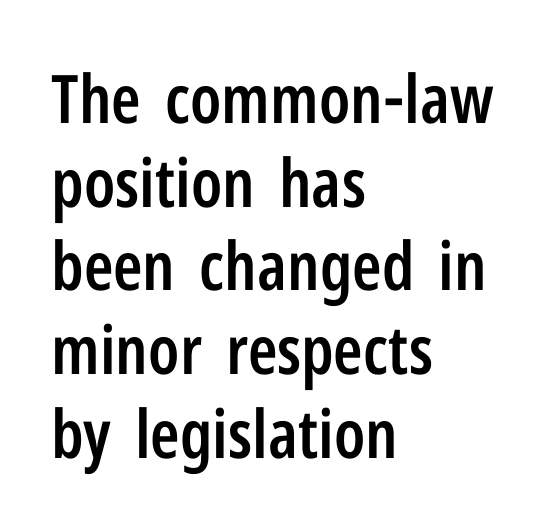
{"serif": "no", "italic": "no", "bold": "semi", "weight": "semibold", "width": "condensed", "stroke_contrast": "low", "x_height": "medium", "monospaced": "no", "underline": "no", "align": "left", "line_spacing": "normal", "line_spacing_ratio": 1.25, "letter_spacing": "normal", "letter_spacing_em": 0.0, "glyph_px": 67}
